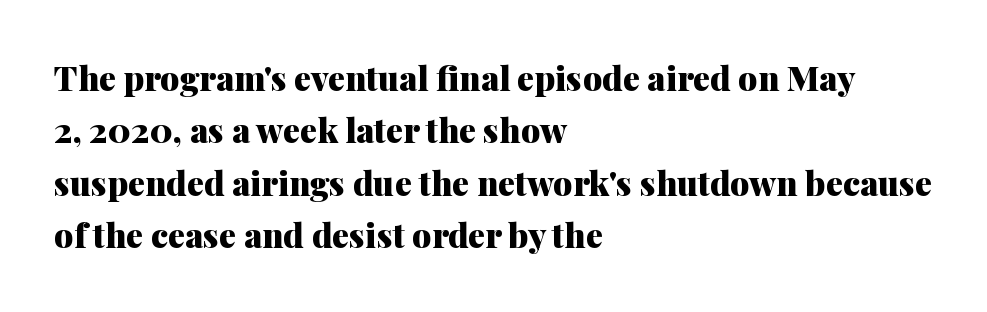
The rendering shows small feet on the letterforms — a serif design. Weight check: bold — yes, fully. The area under the type is left untouched. This rendering leaves character spacing at its baseline value. This block has exactly the height ordinary leading produces.
